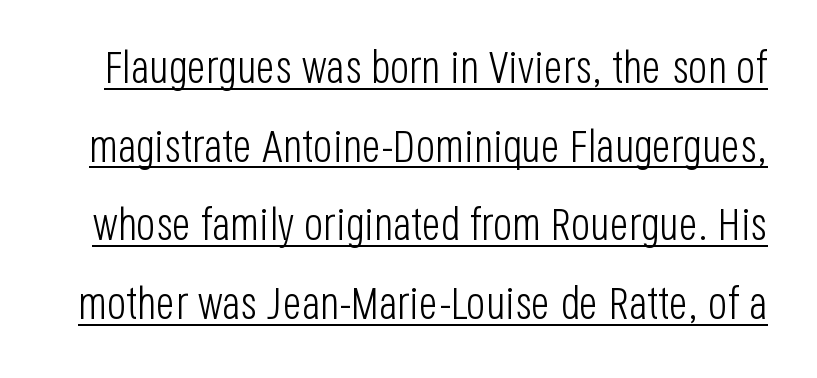
Q: Is the text bold? A: No.
Q: Is the text italic (slanted)? A: No, it is upright.
Q: Is the typeface a serif or a sans-serif typeface? A: Sans-serif.
Q: Is the text underlined? A: Yes.
Q: Is the spacing between letters normal or unusually wide? A: Normal.
Q: Width (condensed, normal, or wide)? A: Condensed.
Q: Stroke contrast? A: Low.
Q: x-height? A: Large.
Q: Monospaced? A: No.
